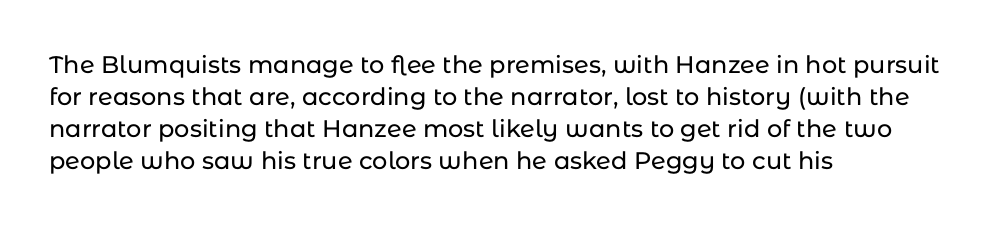
{"italic": "no", "underline": "no", "align": "left", "line_spacing": "normal", "line_spacing_ratio": 1.34, "letter_spacing": "normal", "letter_spacing_em": 0.0, "glyph_px": 24}
